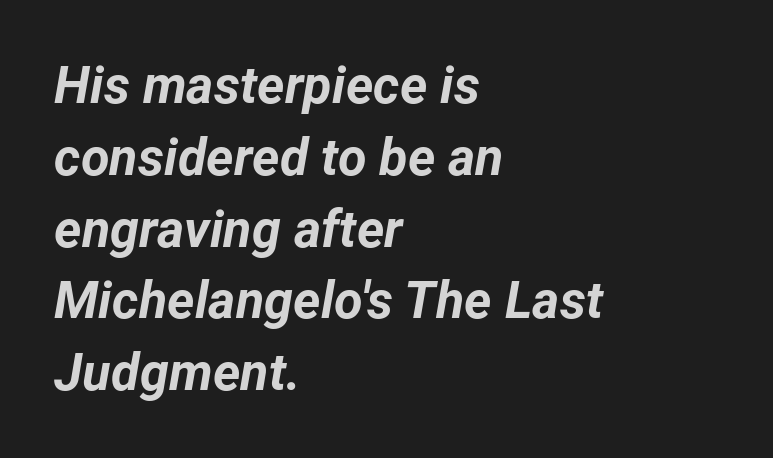
Notice how the passage keeps a crisp vertical edge on the left only. Typesetter's note: full bold, strokes at maximum text heaviness. This is oblique type, the kind used for emphasis or titles. What stands out about the letter spacing? Nothing — it is the standard amount.
